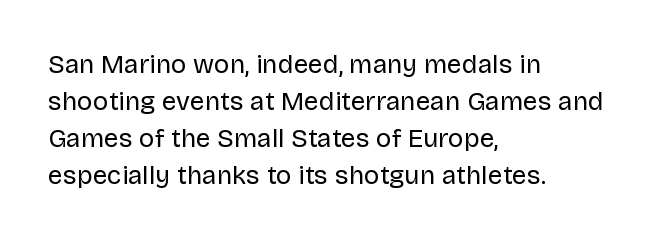
Q: Is the text bold? A: No.
Q: Is the text italic (slanted)? A: No, it is upright.
Q: Is the text underlined? A: No.
Q: How is the paragraph aligned? A: Left-aligned.
Q: Is the spacing between letters normal or unusually wide? A: Normal.
Q: Is the spacing between lines tight, normal or loose? A: Normal.
